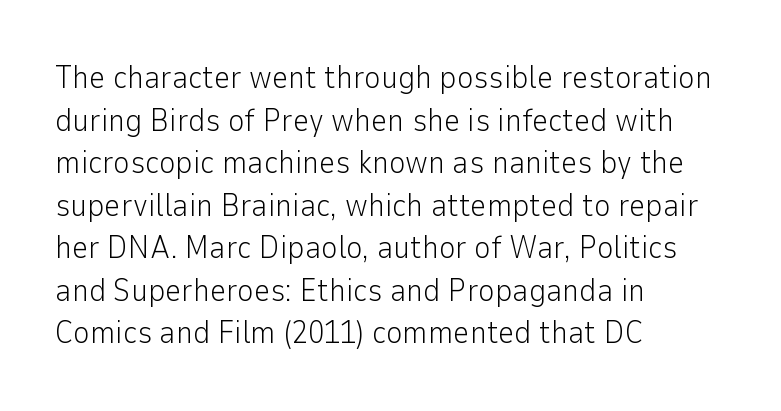
{"serif": "no", "italic": "no", "bold": "no", "weight": "light", "width": "normal", "stroke_contrast": "low", "x_height": "medium", "monospaced": "no", "underline": "no", "align": "left", "line_spacing": "normal", "line_spacing_ratio": 1.33, "letter_spacing": "normal", "letter_spacing_em": 0.0, "glyph_px": 32}
